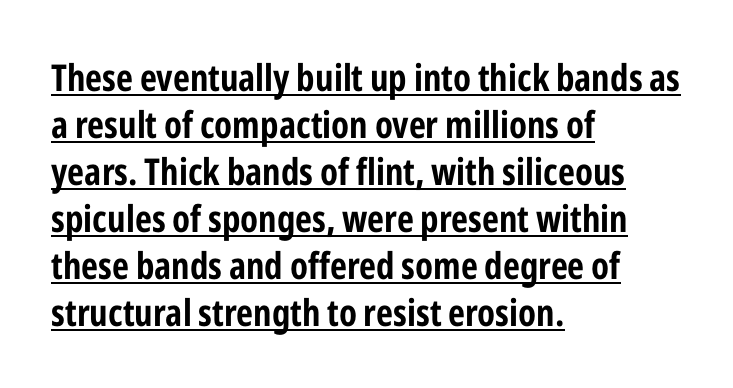
The image shows 37 px bold, condensed sans-serif type, upright; set left-aligned, normal line spacing (1.27x), normal letter spacing, underlined; low stroke contrast and a medium x-height.
